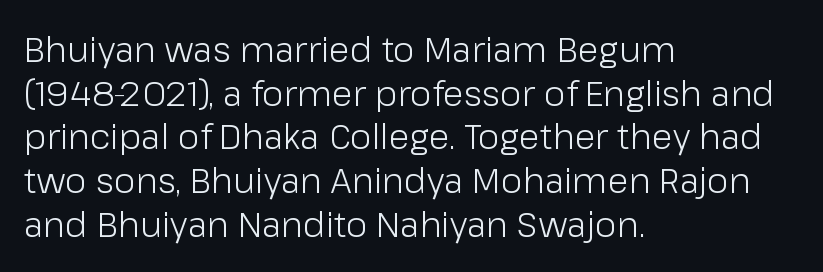
The typeface has the unassuming heft of standard copy or less. Caption: standard tracking, unaltered. A typesetter would label this face a sans. The letters stand upright; this is a roman face.
